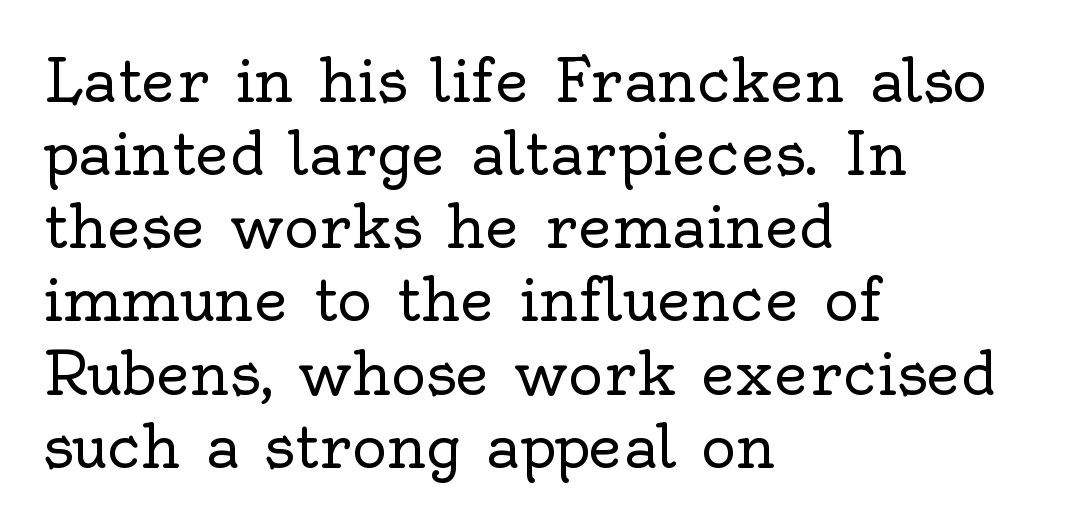
The image shows 59 px regular-weight serif type, upright; set left-aligned, line spacing 1.24x, normal letter spacing, not underlined; a small x-height.
